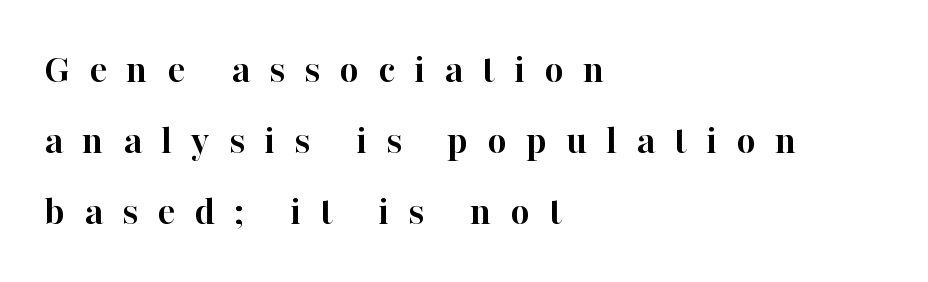
Q: Is the text bold? A: Yes.
Q: Is the text italic (slanted)? A: No, it is upright.
Q: Is the typeface a serif or a sans-serif typeface? A: Serif.
Q: Is the text underlined? A: No.
Q: How is the paragraph aligned? A: Left-aligned.
Q: Is the spacing between letters normal or unusually wide? A: Unusually wide.
Q: Is the spacing between lines tight, normal or loose? A: Normal.
Q: Width (condensed, normal, or wide)? A: Normal.
Q: Stroke contrast? A: High.
Q: x-height? A: Medium.
Q: Monospaced? A: No.
